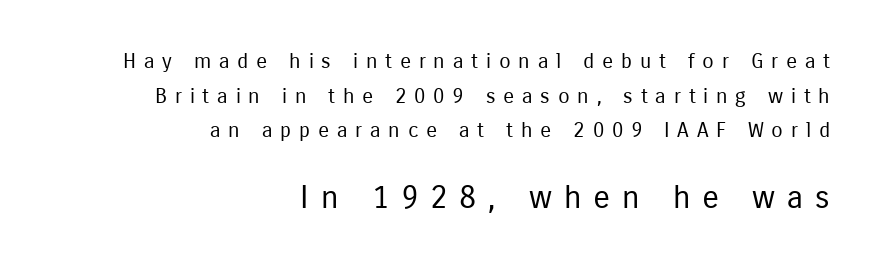
Does the copy run flush right? Yes — the right margin is perfectly even. Varying glyph widths throughout — classic text-font behaviour. Do the letters lean? They stand straight. A typesetter would label this face a sans.
